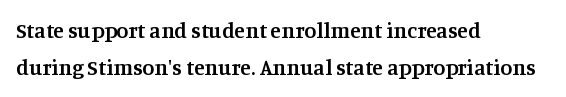
What stands out about the letter spacing? Nothing — it is the standard amount. Characters remain perfectly vertical along every line. Quick note: underline off. The passage is arranged the way most books set body copy — flush left. If you measured baseline to baseline, you'd find a middling distance. As a designer I'd log this as weight 600, semibold.
